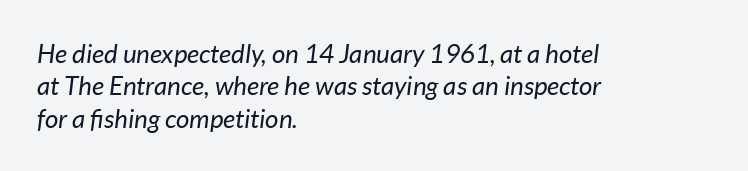
{"italic": "yes", "lean": "right", "slant_degrees": 7, "bold": "no", "underline": "no", "align": "left", "line_spacing": "normal", "line_spacing_ratio": 1.25, "letter_spacing": "normal", "letter_spacing_em": 0.0, "glyph_px": 26}
